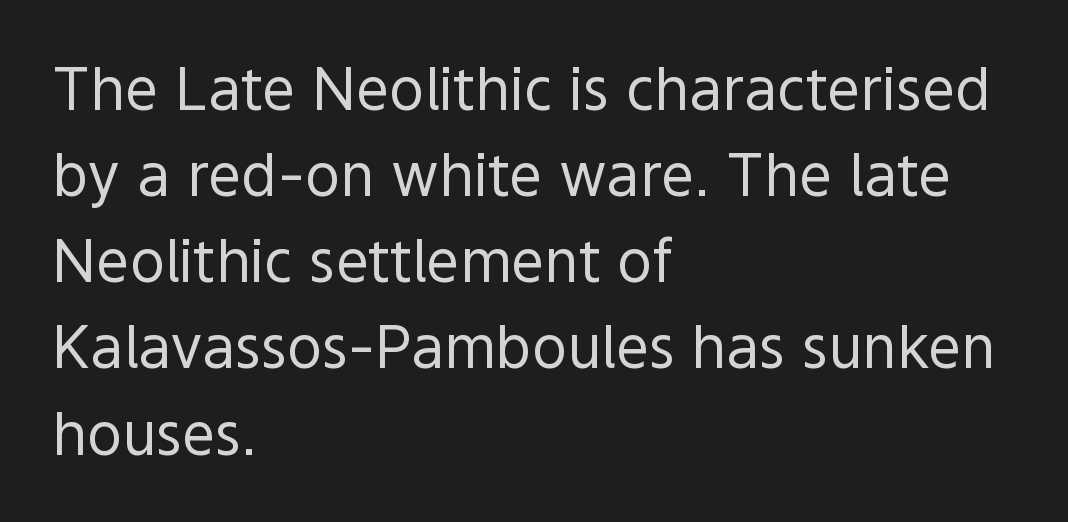
{"serif": "no", "italic": "no", "bold": "no", "weight": "regular", "width": "normal", "x_height": "medium", "monospaced": "no", "underline": "no", "align": "left", "line_spacing": "normal", "line_spacing_ratio": 1.46, "letter_spacing": "normal", "letter_spacing_em": 0.0, "glyph_px": 59}
